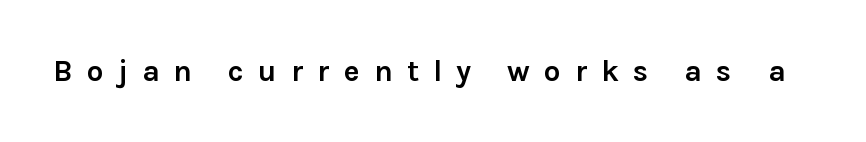
Q: Is the text bold? A: Yes.
Q: Is the text italic (slanted)? A: No, it is upright.
Q: Is the typeface a serif or a sans-serif typeface? A: Sans-serif.
Q: Is the text underlined? A: No.
Q: Is the spacing between letters normal or unusually wide? A: Unusually wide.
Q: Width (condensed, normal, or wide)? A: Normal.
Q: Stroke contrast? A: Low.
Q: x-height? A: Medium.
Q: Monospaced? A: No.
